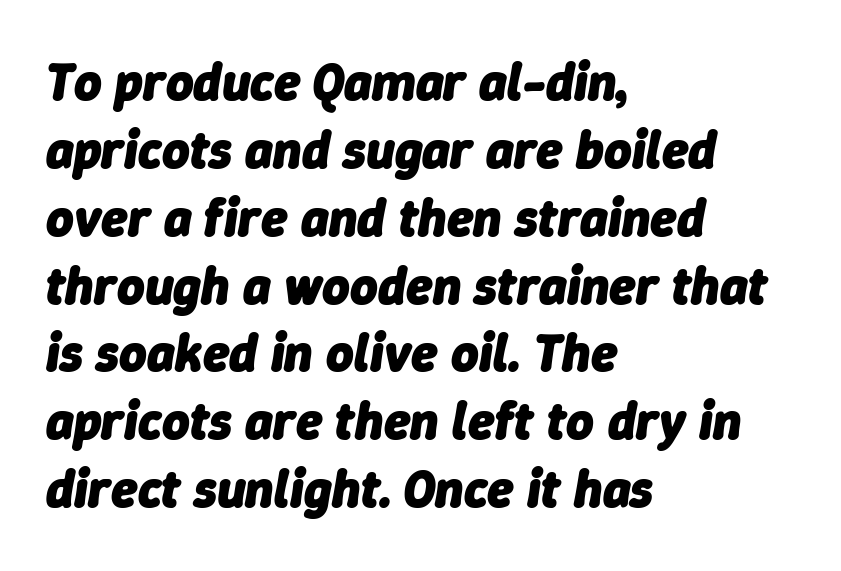
Q: Is the text bold? A: Yes.
Q: Is the text italic (slanted)? A: Yes, it leans right by about 9 degrees.
Q: Is the text underlined? A: No.
Q: How is the paragraph aligned? A: Left-aligned.
Q: Is the spacing between letters normal or unusually wide? A: Normal.
Q: Is the spacing between lines tight, normal or loose? A: Normal.
Q: Width (condensed, normal, or wide)? A: Normal.
Q: Stroke contrast? A: Low.
Q: x-height? A: Medium.
Q: Monospaced? A: No.
